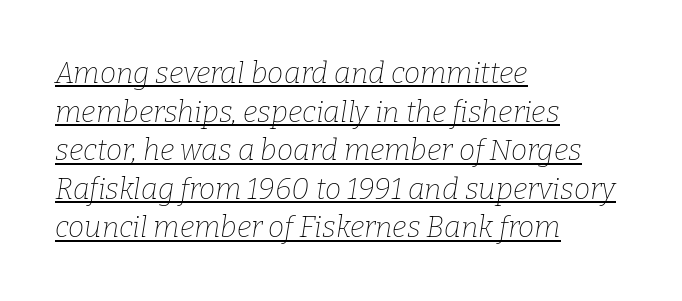
The image shows 29 px thin serif type, italic (leaning right); set left-aligned, normal line spacing (1.33x), normal letter spacing, underlined; low stroke contrast and a medium x-height.
